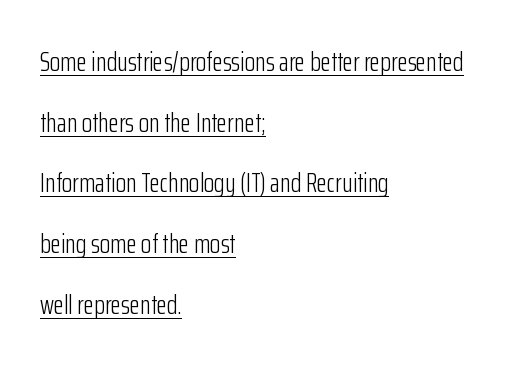
Q: Is the text bold? A: No.
Q: Is the text italic (slanted)? A: No, it is upright.
Q: Is the text underlined? A: Yes.
Q: How is the paragraph aligned? A: Left-aligned.
Q: Is the spacing between letters normal or unusually wide? A: Normal.
Q: Is the spacing between lines tight, normal or loose? A: Loose.
